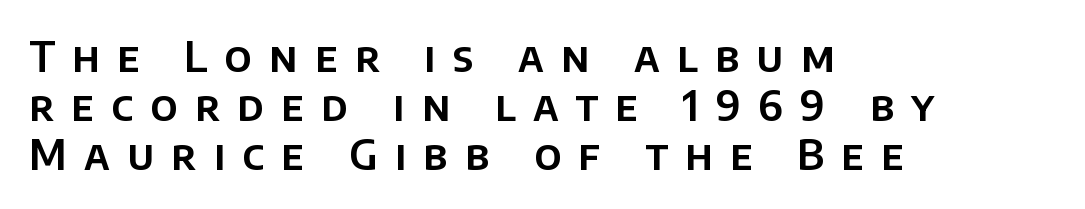
{"serif": "no", "italic": "no", "width": "normal", "stroke_contrast": "low", "x_height": "large", "monospaced": "no", "underline": "no", "align": "left", "line_spacing_ratio": 1.19, "letter_spacing": "wide", "letter_spacing_em": 0.42, "glyph_px": 41}
